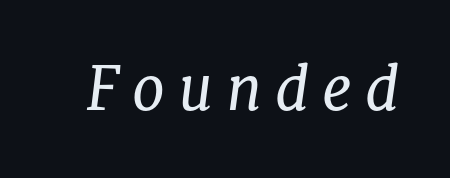
The image shows 59 px regular-weight serif type, italic (leaning right); set unusually wide letter spacing (+0.22 em), not underlined; low stroke contrast and a medium x-height.
